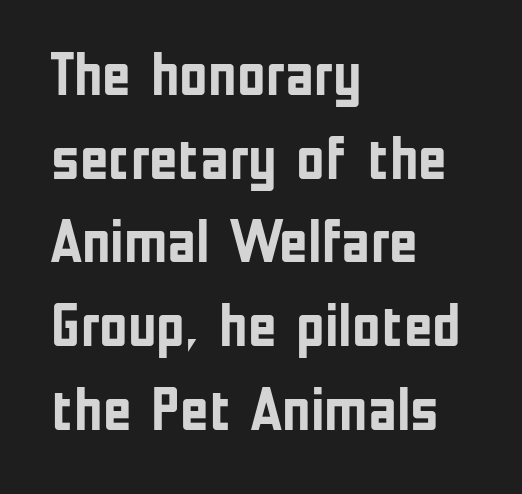
{"serif": "no", "italic": "no", "bold": "yes", "weight": "semibold", "width": "condensed", "stroke_contrast": "low", "x_height": "medium", "monospaced": "no", "underline": "no", "align": "left", "line_spacing": "normal", "line_spacing_ratio": 1.35, "letter_spacing": "normal", "letter_spacing_em": 0.0, "glyph_px": 62}
